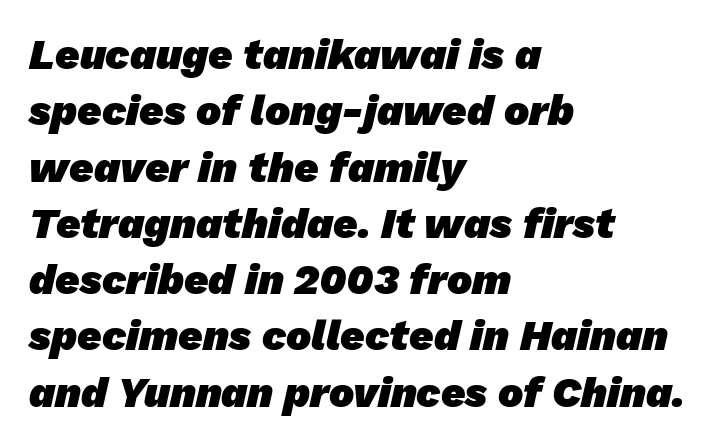
The image shows 42 px heavy sans-serif type; set left-aligned, normal line spacing (1.34x), normal letter spacing, not underlined; low stroke contrast and a medium x-height.
